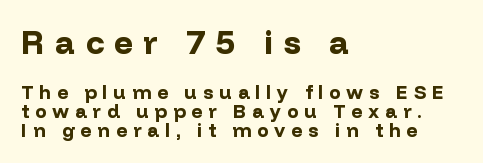
The image shows 33 px bold sans-serif type, upright; set left-aligned, tight line spacing (0.99x), unusually wide letter spacing (+0.32 em), not underlined; the first (top) block is 1.74x larger; low stroke contrast and a medium x-height.
